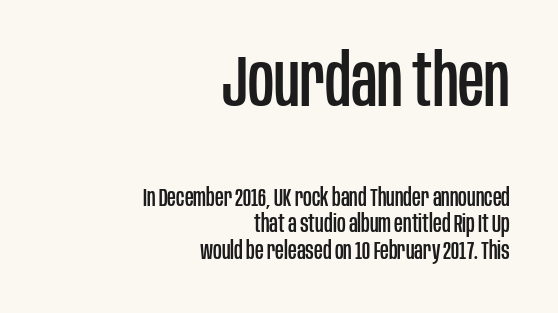
Q: Is the text italic (slanted)? A: No, it is upright.
Q: Is the typeface a serif or a sans-serif typeface? A: Sans-serif.
Q: Is the text underlined? A: No.
Q: How is the paragraph aligned? A: Right-aligned.
Q: Is the spacing between letters normal or unusually wide? A: Normal.
Q: Is the spacing between lines tight, normal or loose? A: Tight.
Q: Which block of text is set in a larger size, the first (top) or the second (bottom)? A: The first (top) one.
Q: Width (condensed, normal, or wide)? A: Condensed.
Q: Stroke contrast? A: Low.
Q: x-height? A: Large.
Q: Monospaced? A: No.
